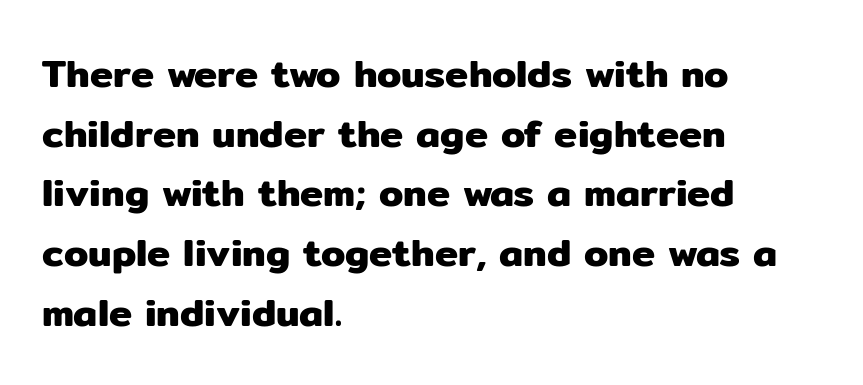
{"serif": "no", "italic": "no", "width": "normal", "stroke_contrast": "low", "x_height": "medium", "monospaced": "no", "underline": "no", "align": "left", "line_spacing": "normal", "line_spacing_ratio": 1.53, "letter_spacing": "normal", "letter_spacing_em": 0.0, "glyph_px": 39}
